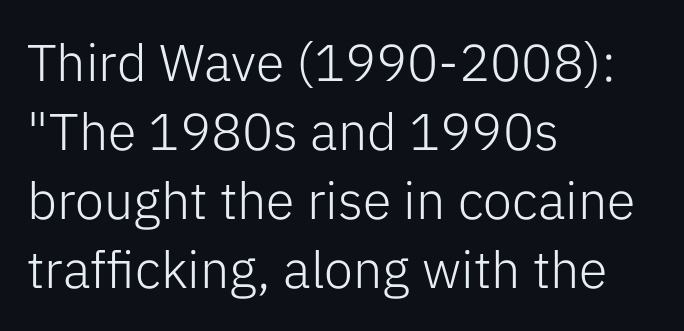
The image shows 52 px light sans-serif type, upright; set left-aligned, normal line spacing (1.33x), normal letter spacing, not underlined; low stroke contrast and a medium x-height.
